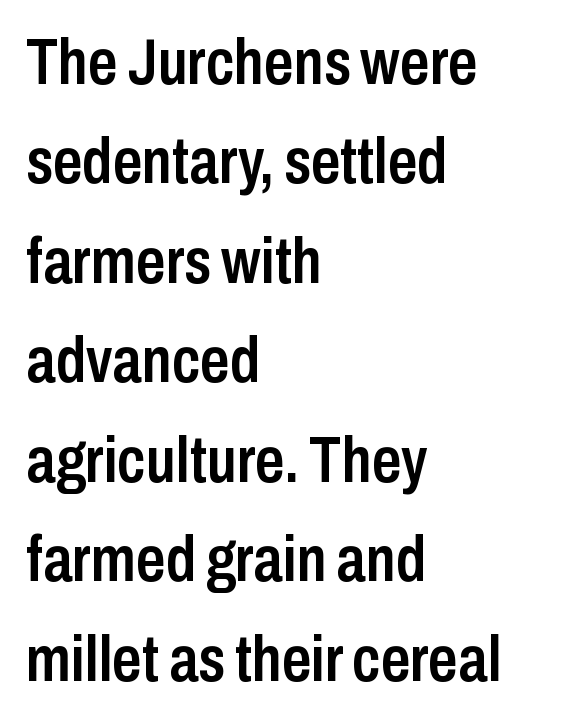
{"serif": "no", "italic": "no", "bold": "semi", "weight": "semibold", "width": "condensed", "stroke_contrast": "low", "x_height": "medium", "monospaced": "no", "underline": "no", "align": "left", "line_spacing": "normal", "line_spacing_ratio": 1.53, "letter_spacing": "normal", "letter_spacing_em": 0.0, "glyph_px": 65}
